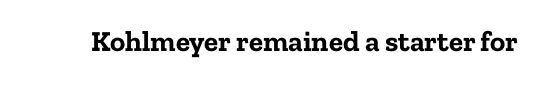
{"serif": "yes", "italic": "no", "bold": "yes", "weight": "bold", "width": "normal", "stroke_contrast": "low", "x_height": "medium", "monospaced": "no", "underline": "no", "letter_spacing": "normal", "letter_spacing_em": 0.0, "glyph_px": 29}
